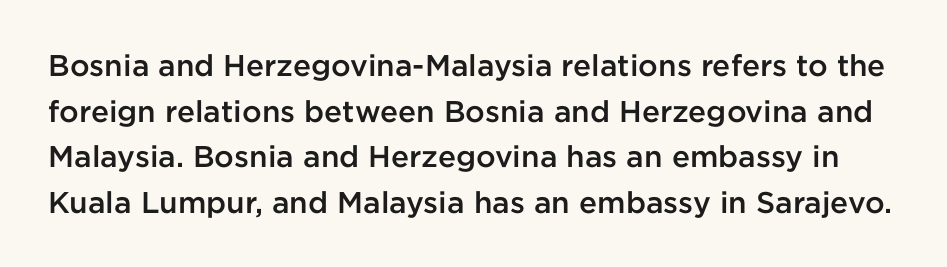
The image shows 30 px semibold sans-serif type, upright; set normal line spacing (1.52x), normal letter spacing, not underlined; low stroke contrast and a medium x-height.
